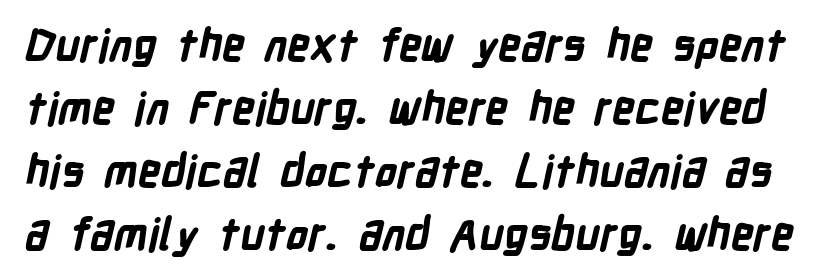
Each letter's strokes conclude bluntly, with no projecting serifs. A typesetter would call this leading conventional body-copy spacing. Is this a fixed-width face? No — the glyphs have proportional, varying widths. Honestly, the letter spacing is just normal — you wouldn't notice it. Quick note: underline off. I'd describe the lettering as bold — thick and assertive.
